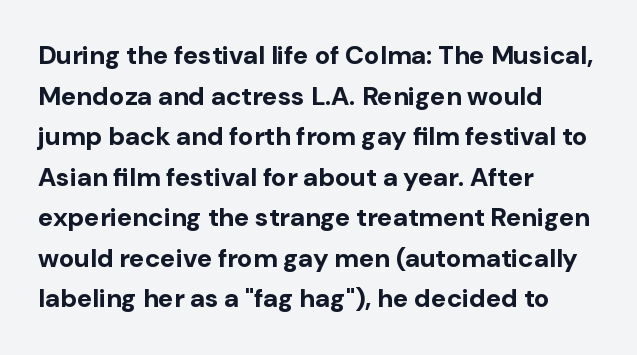
Students, note that the glyphs here touch the page at normal intervals. Lines of text with bare space underneath. Short and long lines alike share a common starting point at left. The font's upright variant was chosen for this text.
